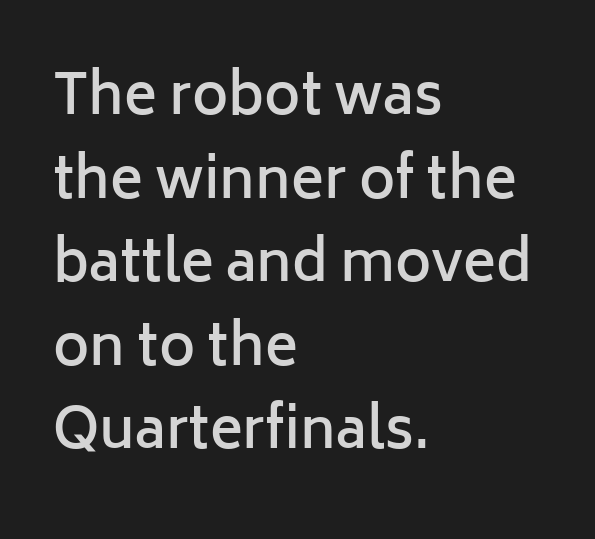
The rendering uses natural spacing where letterforms have individual widths. Leading: standard. Nobody drew a line under any word here. Quick note: not italic, upright.
